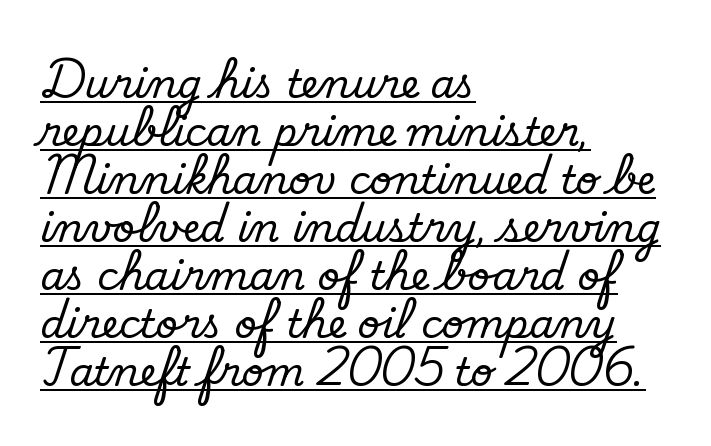
Q: Is the text bold? A: No.
Q: Is the typeface a serif or a sans-serif typeface? A: Sans-serif.
Q: Is the text underlined? A: Yes.
Q: How is the paragraph aligned? A: Left-aligned.
Q: Is the spacing between letters normal or unusually wide? A: Normal.
Q: Width (condensed, normal, or wide)? A: Normal.
Q: Stroke contrast? A: Low.
Q: x-height? A: Small.
Q: Monospaced? A: No.
